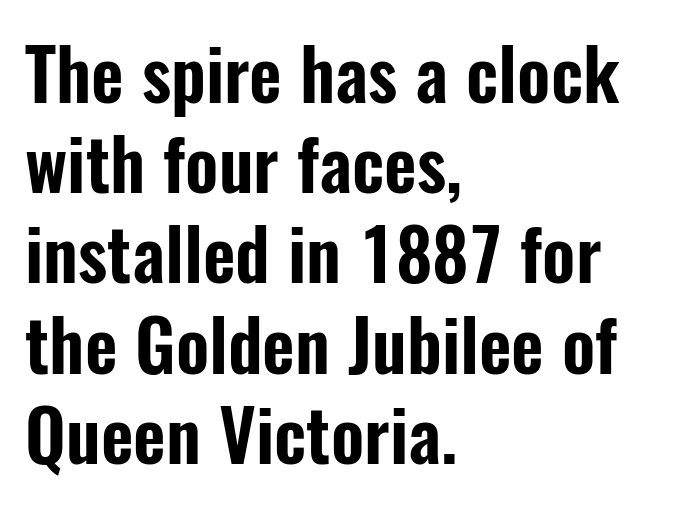
Does extra space separate the letters? No, they use regular spacing. Bare-footed words on every line. Vertically, the passage feels balanced, rows spaced as you'd expect. Classification — sans serif. The letters advance in unequal steps, a hallmark of proportional type. The ragged edge is on the right, which tells us the setting is flush left.
